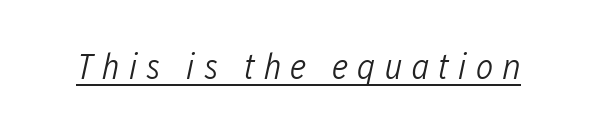
The lettering is marked with a stroke running underneath it. Spacing verdict: proportional, widths tailored to each character. In terms of posture, this sample is oblique. The letterforms sit at book weight or below.
